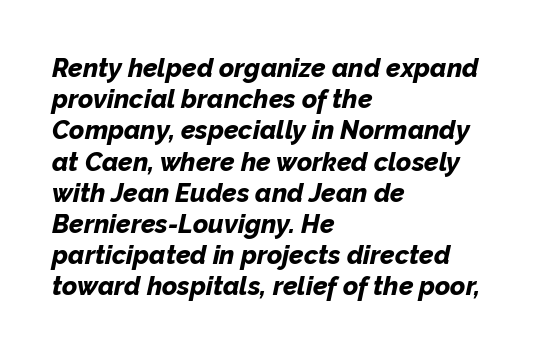
This is oblique type, the kind used for emphasis or titles. Anything drawn beneath the words? Only blank space. Tracking here is standard; glyphs follow each other at the usual distance. These lines are set flush left with a ragged right edge.
